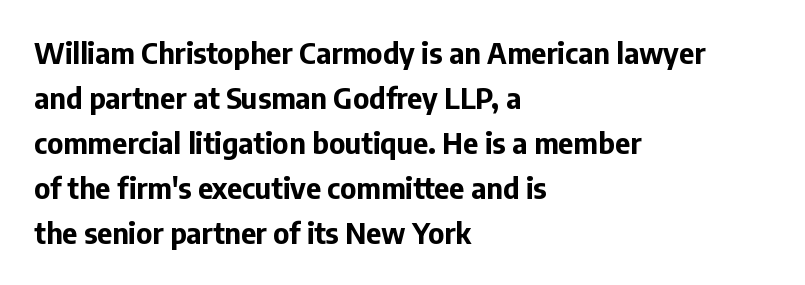
Descenders are the only things crossing below the line. Is the block centered? No — it sits flush against the left margin. Ordinary non-slanted type is in use. The lines sit at an ordinary, default distance from one another. Characters follow at the spacing the type designer built in.
